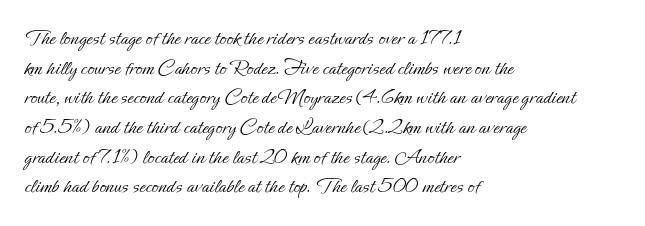
{"bold": "no", "underline": "no", "align": "left", "line_spacing": "normal", "line_spacing_ratio": 1.35, "letter_spacing": "normal", "letter_spacing_em": 0.0, "glyph_px": 22}
